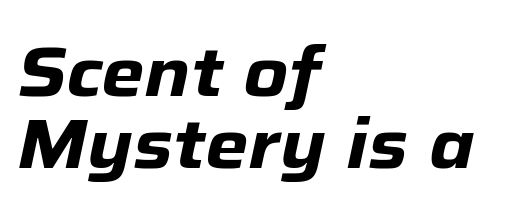
The image shows 69 px heavy type, italic (leaning right); set left-aligned, tight line spacing (1.05x), normal letter spacing, not underlined; low stroke contrast and a medium x-height.
